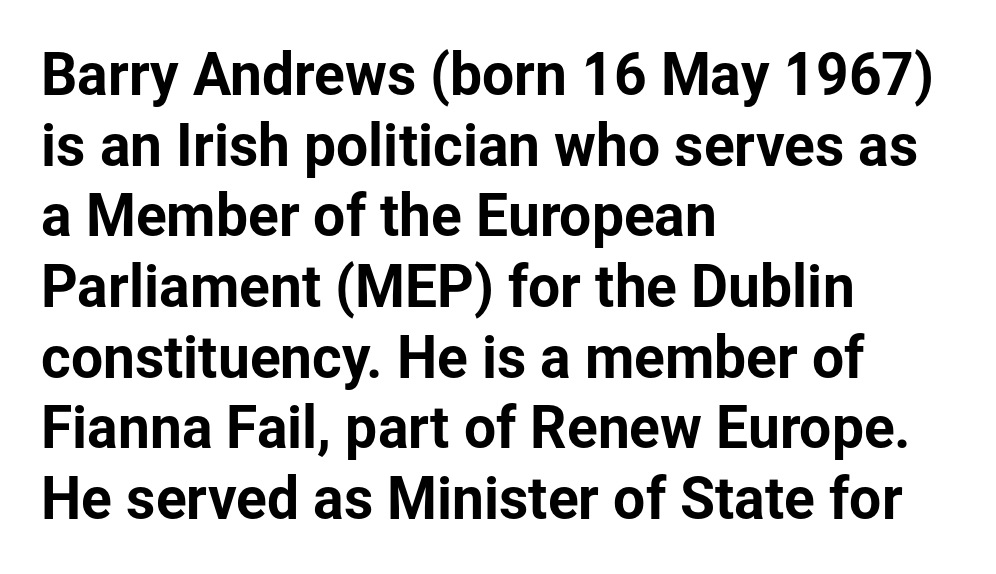
{"serif": "no", "italic": "no", "width": "normal", "stroke_contrast": "low", "x_height": "medium", "monospaced": "no", "underline": "no", "align": "left", "line_spacing_ratio": 1.24, "letter_spacing": "normal", "letter_spacing_em": 0.0, "glyph_px": 57}
